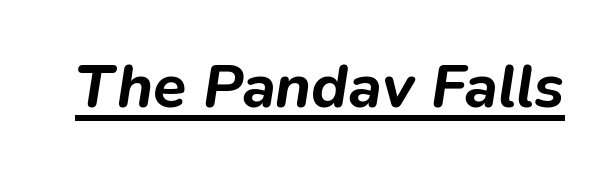
There's an unmistakable incline to the writing here. Each word holds together tightly as a unit, with standard inter-letter gaps. Check the space under the baseline: a stroke is drawn there. Bold? Absolutely — the strokes are thick and heavy. The passage shown is typed in a proportional face where columns would drift.
